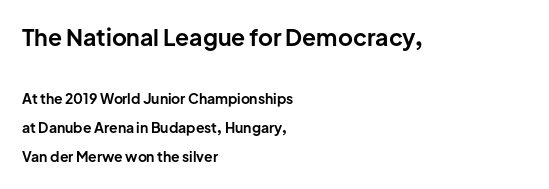
The image shows 23 px bold type, upright; set left-aligned, loose line spacing (2.1x), normal letter spacing, not underlined; the first (top) block is 1.64x larger.
